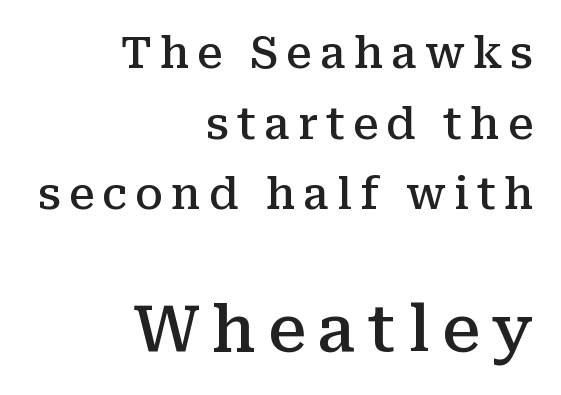
{"serif": "yes", "italic": "no", "bold": "semi", "weight": "semibold", "width": "normal", "stroke_contrast": "medium", "x_height": "medium", "monospaced": "no", "underline": "no", "align": "right", "line_spacing": "normal", "line_spacing_ratio": 1.64, "larger_block": "second", "size_ratio": 1.49, "glyph_px": 64}
